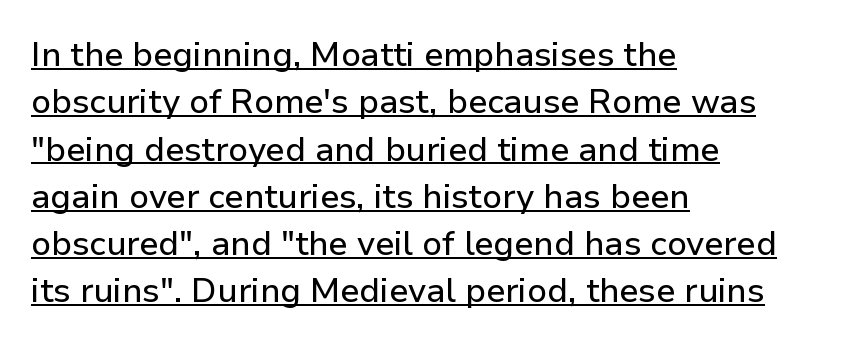
{"serif": "no", "italic": "no", "width": "normal", "stroke_contrast": "low", "x_height": "medium", "monospaced": "no", "underline": "yes", "align": "left", "line_spacing": "normal", "line_spacing_ratio": 1.39, "letter_spacing": "normal", "letter_spacing_em": 0.0, "glyph_px": 34}
